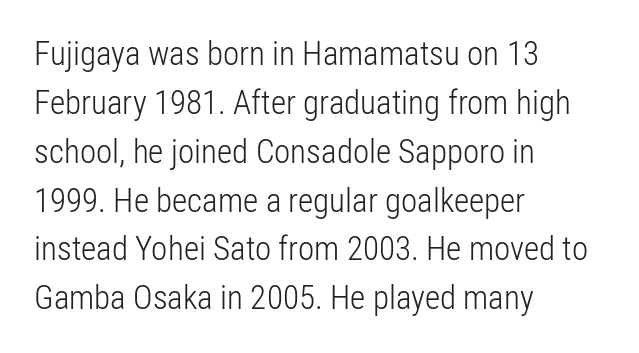
{"serif": "no", "italic": "no", "bold": "no", "weight": "light", "width": "condensed", "stroke_contrast": "low", "x_height": "medium", "monospaced": "no", "underline": "no", "align": "left", "line_spacing": "normal", "line_spacing_ratio": 1.48, "letter_spacing": "normal", "letter_spacing_em": 0.0, "glyph_px": 33}
